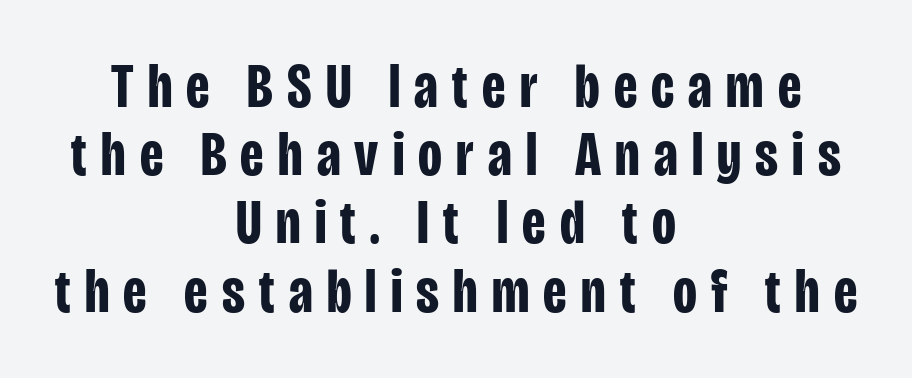
Letters rest on an invisible, unmarked baseline. Students, this is bold: see how much ink each stroke carries. The whitespace from short lines is split evenly between both sides. Does the type have serifs? No, each stem ends abruptly. The rendering uses a small line-height, squeezing the rows.
